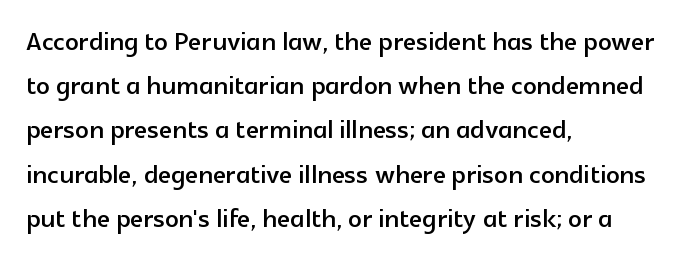
{"serif": "no", "italic": "no", "width": "normal", "x_height": "medium", "monospaced": "no", "underline": "no", "align": "left", "line_spacing": "normal", "line_spacing_ratio": 1.3, "letter_spacing": "normal", "letter_spacing_em": 0.0, "glyph_px": 34}
